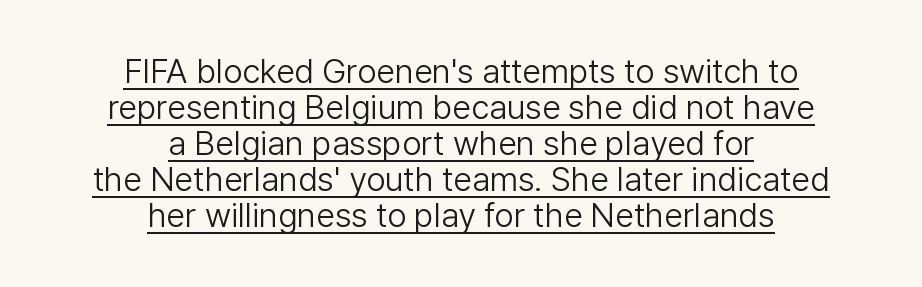
Q: Is the text bold? A: No.
Q: Is the text italic (slanted)? A: No, it is upright.
Q: Is the typeface a serif or a sans-serif typeface? A: Sans-serif.
Q: Is the text underlined? A: Yes.
Q: How is the paragraph aligned? A: Centered.
Q: Is the spacing between letters normal or unusually wide? A: Normal.
Q: Is the spacing between lines tight, normal or loose? A: Tight.
Q: Width (condensed, normal, or wide)? A: Normal.
Q: Stroke contrast? A: Low.
Q: x-height? A: Medium.
Q: Monospaced? A: No.
